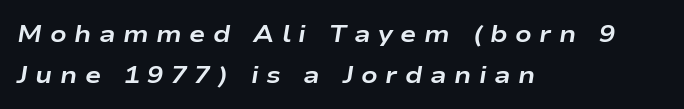
Q: Is the text bold? A: Yes.
Q: Is the text italic (slanted)? A: Yes, it leans right by about 9 degrees.
Q: Is the text underlined? A: No.
Q: How is the paragraph aligned? A: Left-aligned.
Q: Is the spacing between letters normal or unusually wide? A: Unusually wide.
Q: Is the spacing between lines tight, normal or loose? A: Normal.
